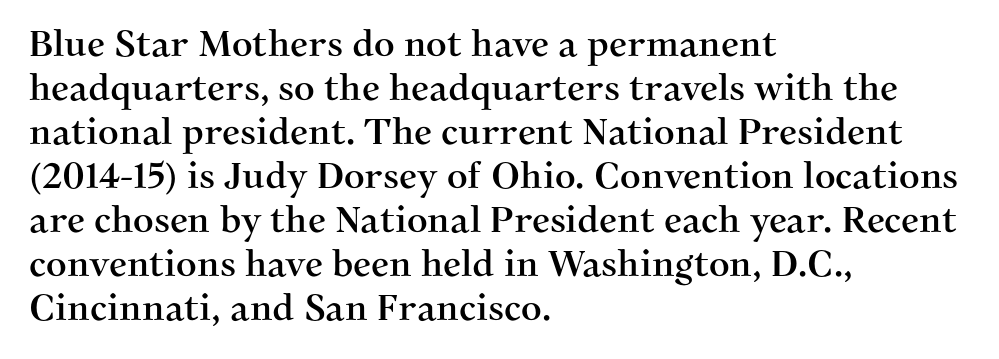
{"serif": "yes", "italic": "no", "width": "normal", "stroke_contrast": "medium", "x_height": "medium", "monospaced": "no", "underline": "no", "align": "left", "line_spacing_ratio": 1.22, "letter_spacing": "normal", "letter_spacing_em": 0.0, "glyph_px": 36}
